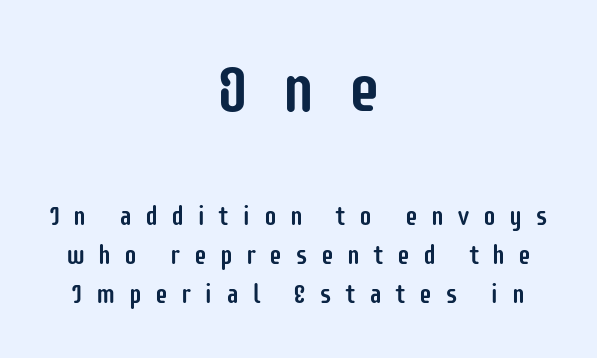
{"serif": "no", "italic": "no", "width": "condensed", "stroke_contrast": "low", "x_height": "large", "monospaced": "no", "underline": "no", "align": "center", "line_spacing": "normal", "line_spacing_ratio": 1.5, "letter_spacing": "wide", "letter_spacing_em": 0.5, "larger_block": "first", "size_ratio": 2.54, "glyph_px": 66}
